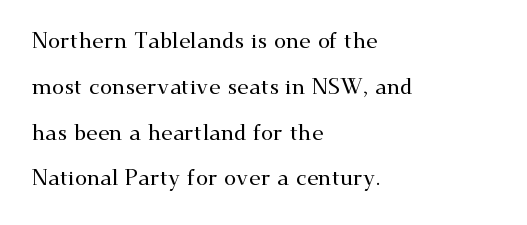
{"italic": "no", "underline": "no", "align": "left", "line_spacing": "loose", "line_spacing_ratio": 2.08, "letter_spacing": "normal", "letter_spacing_em": 0.0, "glyph_px": 22}
